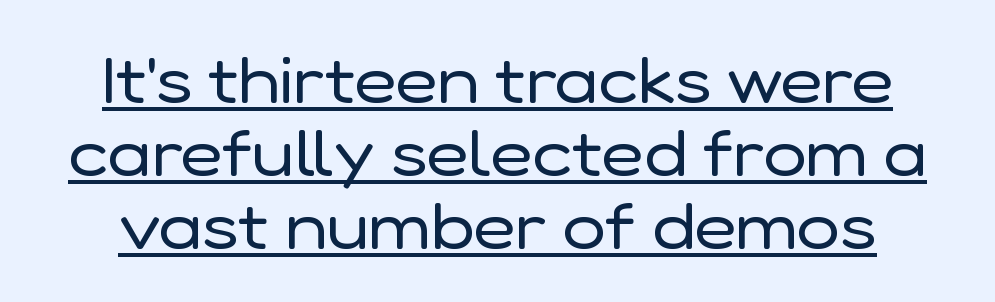
{"serif": "no", "italic": "no", "bold": "no", "weight": "regular", "width": "normal", "stroke_contrast": "low", "x_height": "medium", "monospaced": "no", "underline": "yes", "line_spacing": "tight", "line_spacing_ratio": 1.12, "letter_spacing": "normal", "letter_spacing_em": 0.0, "glyph_px": 65}
